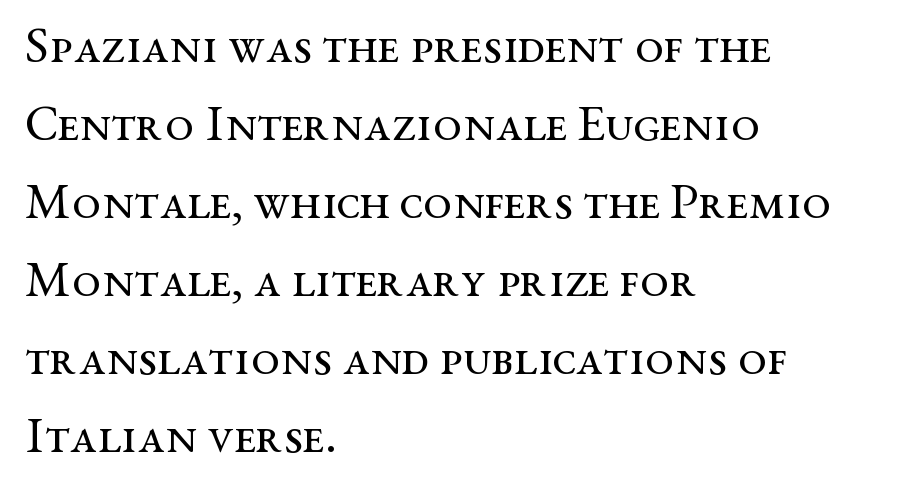
The image shows 51 px regular-weight, wide serif type, upright; set left-aligned, normal line spacing (1.53x), normal letter spacing, not underlined; medium stroke contrast and a medium x-height.
